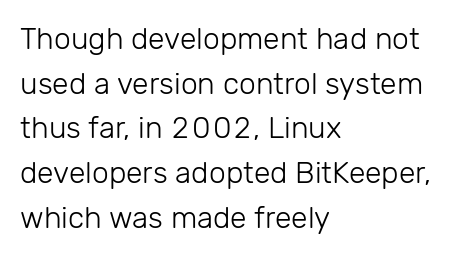
The image shows 30 px light sans-serif type, upright; set left-aligned, normal line spacing (1.49x), normal letter spacing, not underlined; low stroke contrast and a medium x-height.
